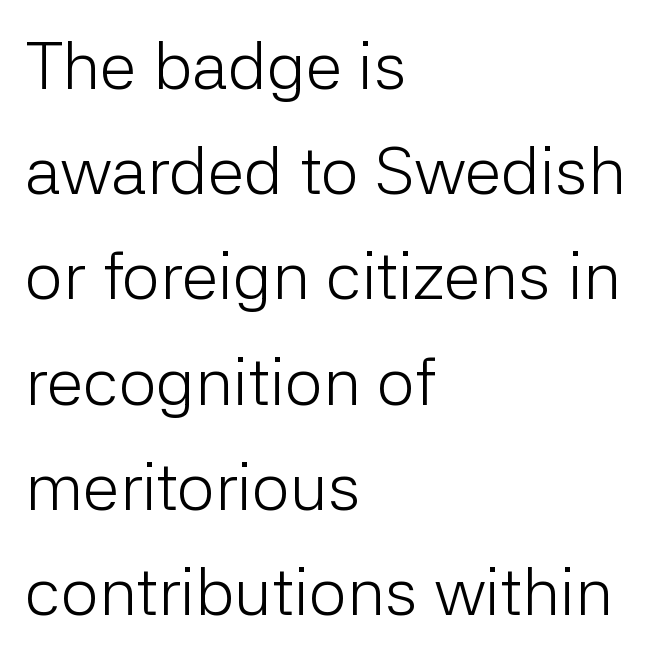
Line spacing here is normal. The passage shown is not bold in any degree. Every character sits straight up, as roman type does. The rendering anchors every line to the left-hand side.
